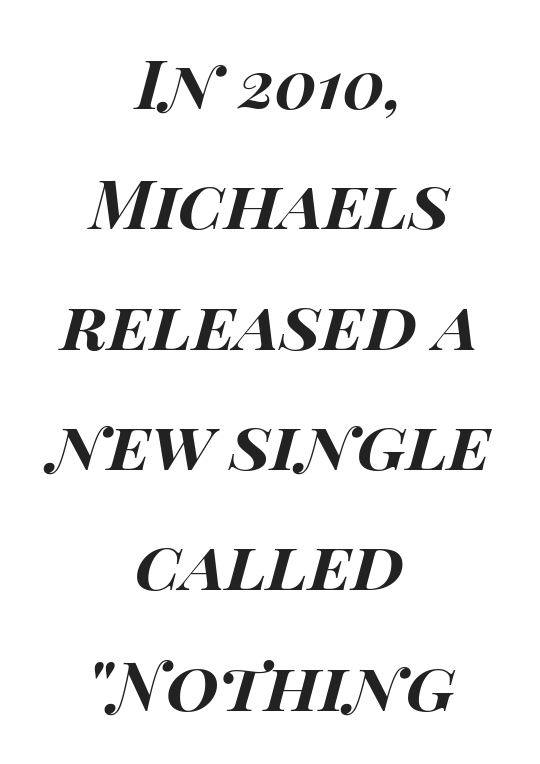
Q: Is the text bold? A: Yes.
Q: Is the text italic (slanted)? A: Yes, it leans right by about 14 degrees.
Q: Is the text underlined? A: No.
Q: How is the paragraph aligned? A: Centered.
Q: Is the spacing between letters normal or unusually wide? A: Normal.
Q: Width (condensed, normal, or wide)? A: Wide.
Q: Stroke contrast? A: High.
Q: x-height? A: Large.
Q: Monospaced? A: No.
